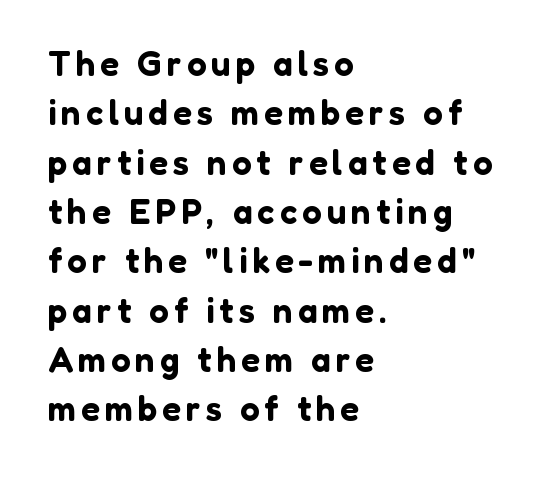
{"serif": "no", "italic": "no", "width": "normal", "stroke_contrast": "low", "x_height": "medium", "monospaced": "no", "underline": "no", "align": "left", "line_spacing": "normal", "line_spacing_ratio": 1.41, "glyph_px": 35}
